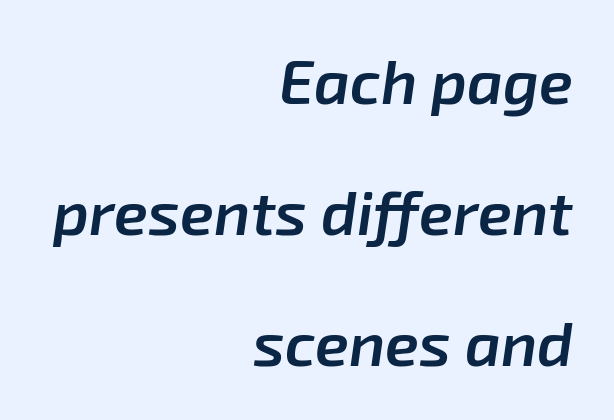
{"italic": "yes", "lean": "right", "slant_degrees": 8, "bold": "semi", "weight": "semibold", "width": "normal", "stroke_contrast": "low", "x_height": "medium", "monospaced": "no", "underline": "no", "align": "right", "line_spacing": "loose", "line_spacing_ratio": 2.11, "letter_spacing": "normal", "letter_spacing_em": 0.0, "glyph_px": 62}
